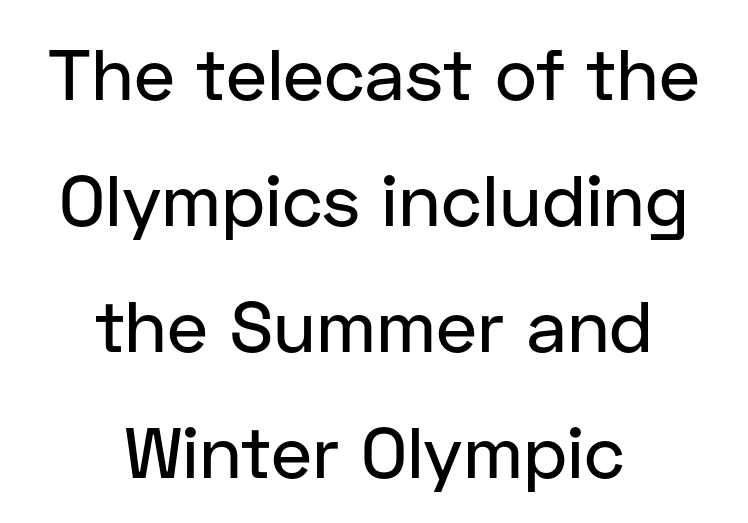
{"serif": "no", "italic": "no", "width": "normal", "stroke_contrast": "low", "x_height": "medium", "monospaced": "no", "underline": "no", "align": "center", "line_spacing_ratio": 1.75, "letter_spacing": "normal", "letter_spacing_em": 0.0, "glyph_px": 72}
